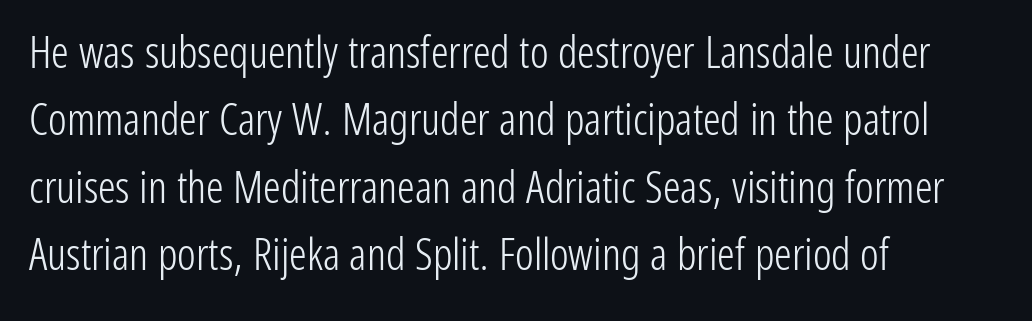
Stems and bowls with no extra thickness — not bold. Line starts are locked; line ends wander. This rendering leaves character spacing at its baseline value. These lines sit exactly where default settings would place them. A typesetter would label this face a sans. The passage shown is typed in a proportional face where columns would drift.
